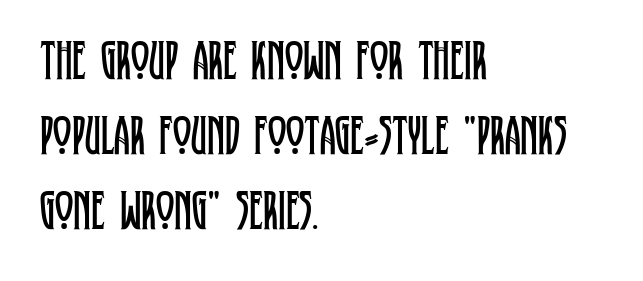
The specimen reads as upright at a glance. No extra ink here — the face is not bold. Typographically, this falls in the serif category. The rendering uses natural spacing where letterforms have individual widths.
